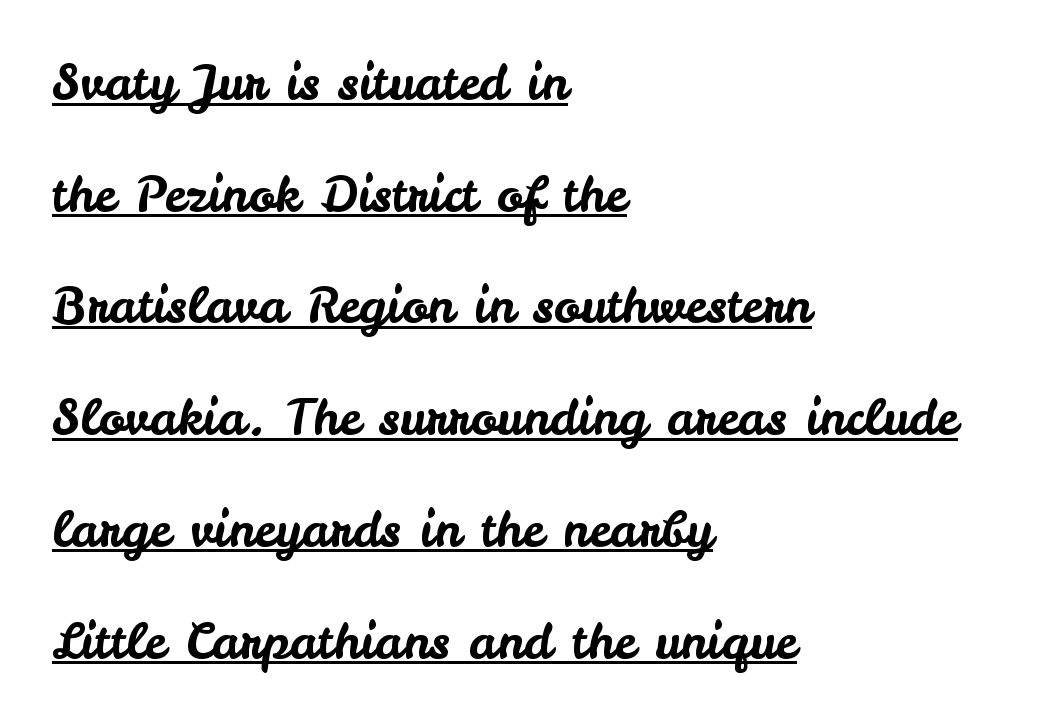
Students, note that the glyphs here touch the page at normal intervals. A typographer would call this underscored text. Compared with typical paragraphs, the rows here are farther apart. The characters display no serif detailing; their extremities are plain. The letters advance in unequal steps, a hallmark of proportional type.
